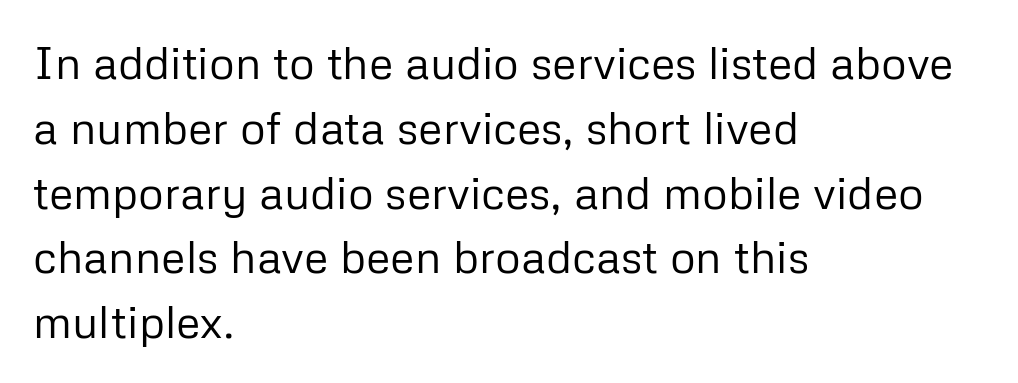
Do the characters align in a grid? No, the font is proportional. If you drew a line through each stem, it would be perfectly vertical. What's the leading like? Ordinary, nothing unusual. I'd call this a sans setting — the letters go barefoot.
